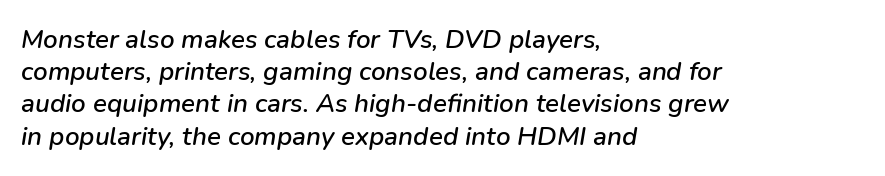
The image shows 26 px text type, italic (leaning right); set left-aligned, line spacing 1.24x, normal letter spacing, not underlined.
